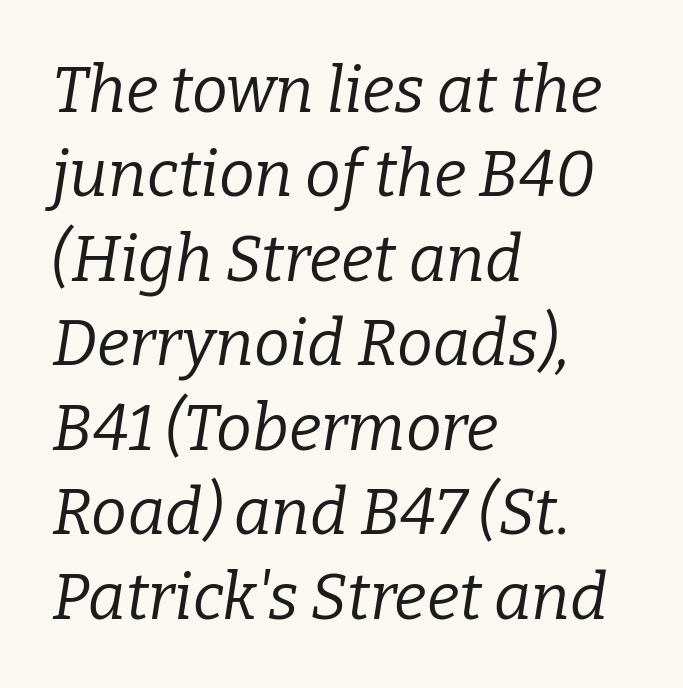
{"serif": "yes", "italic": "yes", "lean": "right", "slant_degrees": 9, "bold": "no", "weight": "regular", "width": "normal", "stroke_contrast": "low", "x_height": "medium", "monospaced": "no", "underline": "no", "align": "left", "line_spacing": "normal", "line_spacing_ratio": 1.32, "letter_spacing": "normal", "letter_spacing_em": 0.0, "glyph_px": 64}
